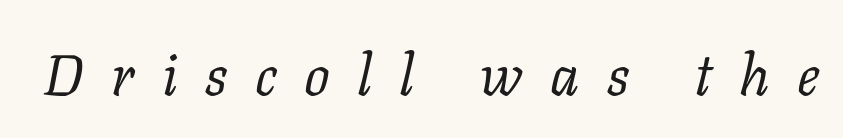
A quiet, ordinary-to-light weight characterises the typeface. Students, note that the glyphs here are deliberately spaced far apart. If you drew a line through each stem, it would be angled. Looks like regular typesetting: each glyph gets only the width it needs. Words float on clear page, feet unadorned. Unlike a clean sans, this face finishes its strokes with serifs.
